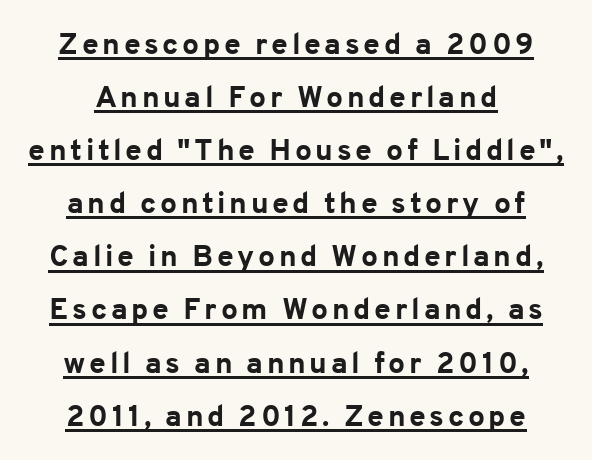
Note the varied advance widths — an 'i' is clearly narrower than an 'm'. The rendering uses a bold face; every stroke is thick and dark. Serifs: no, the terminals of the letterforms are clean. The glyphs are accompanied by a horizontal stroke just below them.
